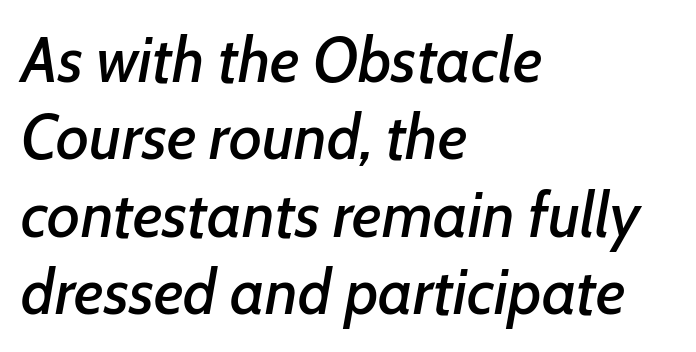
The image shows 63 px text type, italic (leaning right); set left-aligned, line spacing 1.23x, normal letter spacing, not underlined; low stroke contrast and a medium x-height.
